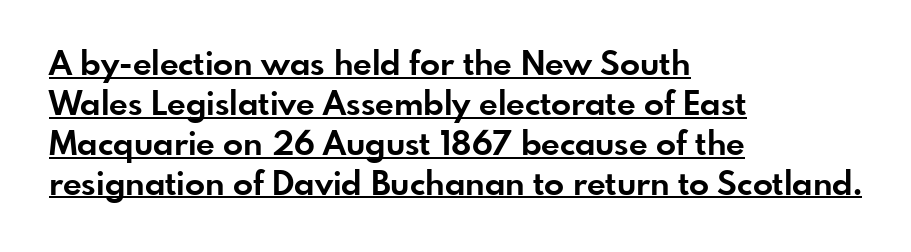
Q: Is the text bold? A: Yes.
Q: Is the text italic (slanted)? A: No, it is upright.
Q: Is the typeface a serif or a sans-serif typeface? A: Sans-serif.
Q: Is the text underlined? A: Yes.
Q: How is the paragraph aligned? A: Left-aligned.
Q: Is the spacing between letters normal or unusually wide? A: Normal.
Q: Width (condensed, normal, or wide)? A: Normal.
Q: Stroke contrast? A: Low.
Q: x-height? A: Small.
Q: Monospaced? A: No.
